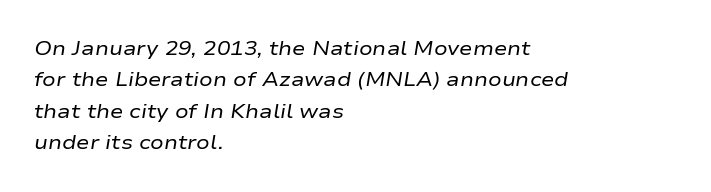
Unmarked baselines from the first word to the last. The line texture is even and compact thanks to regular tracking. Alignment: flush left. The lettering tilts uniformly, giving the passage an italic look. Is the type heavy? It reads as light-to-regular instead.
